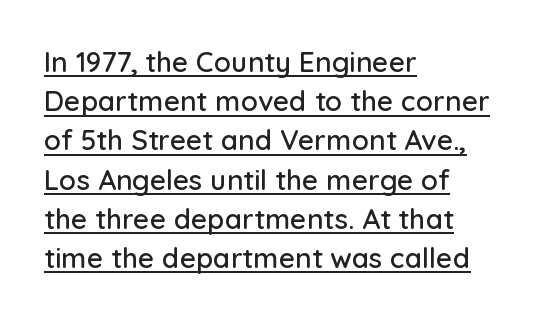
{"serif": "no", "italic": "no", "width": "normal", "stroke_contrast": "low", "x_height": "medium", "monospaced": "no", "underline": "yes", "align": "left", "line_spacing": "normal", "line_spacing_ratio": 1.4, "letter_spacing": "normal", "letter_spacing_em": 0.0, "glyph_px": 28}
